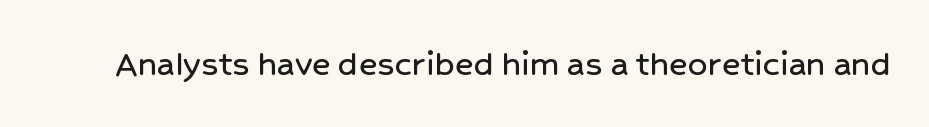
{"serif": "no", "italic": "no", "width": "normal", "stroke_contrast": "low", "x_height": "medium", "monospaced": "no", "underline": "no", "letter_spacing": "normal", "letter_spacing_em": 0.0, "glyph_px": 39}
